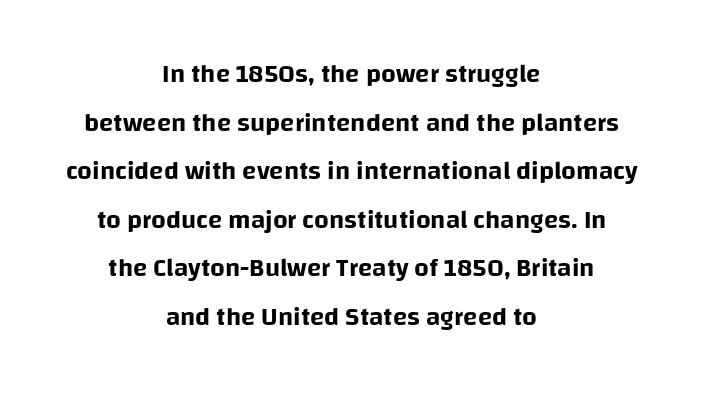
{"italic": "no", "underline": "no", "align": "center", "line_spacing_ratio": 1.87, "letter_spacing": "normal", "letter_spacing_em": 0.0, "glyph_px": 26}
